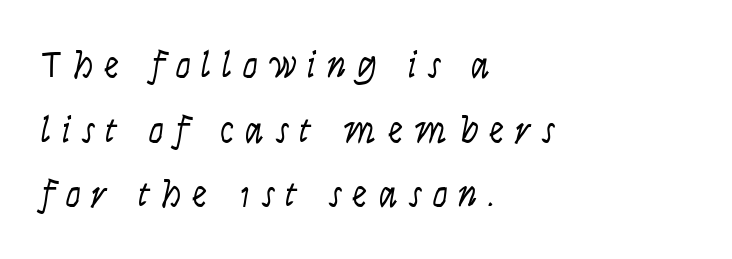
Q: Is the text bold? A: No.
Q: Is the text italic (slanted)? A: Yes, it leans right by about 9 degrees.
Q: Is the text underlined? A: No.
Q: How is the paragraph aligned? A: Left-aligned.
Q: Is the spacing between letters normal or unusually wide? A: Unusually wide.
Q: Is the spacing between lines tight, normal or loose? A: Normal.
Q: Width (condensed, normal, or wide)? A: Condensed.
Q: Stroke contrast? A: Low.
Q: x-height? A: Large.
Q: Monospaced? A: No.
